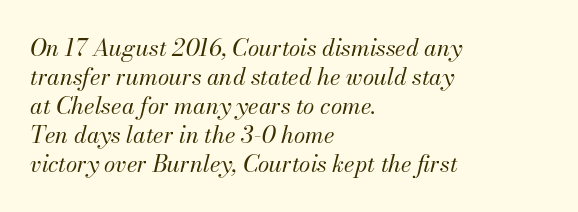
The image shows 23 px text type, italic (leaning right); set left-aligned, normal line spacing (1.26x), normal letter spacing, not underlined.
